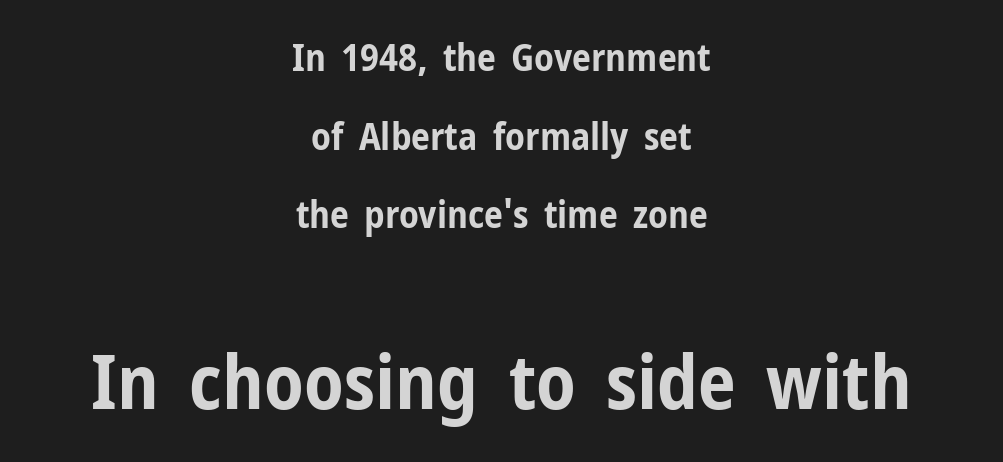
{"serif": "no", "italic": "no", "bold": "yes", "weight": "bold", "width": "condensed", "stroke_contrast": "low", "x_height": "medium", "monospaced": "no", "underline": "no", "align": "center", "line_spacing": "loose", "line_spacing_ratio": 2.07, "letter_spacing": "normal", "letter_spacing_em": 0.0, "larger_block": "second", "size_ratio": 2.0, "glyph_px": 76}
